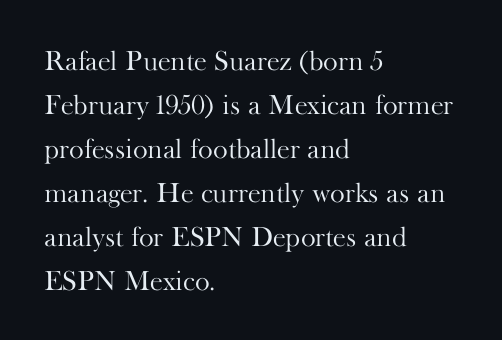
The image shows 28 px light serif type, upright; set left-aligned, normal line spacing (1.57x), normal letter spacing, not underlined; high stroke contrast and a small x-height.
